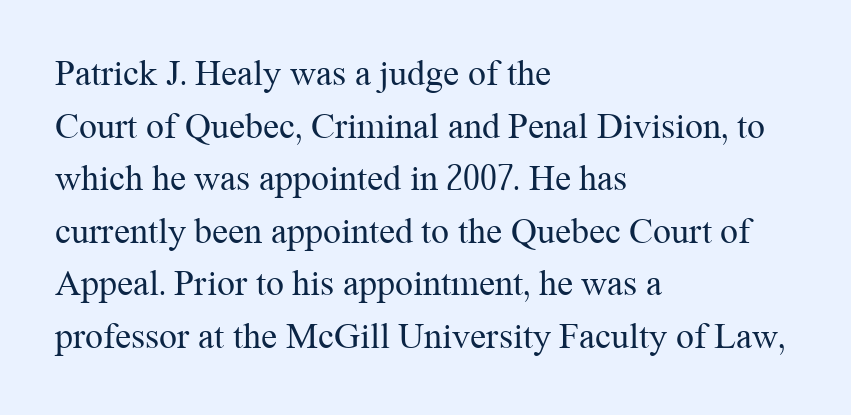
Type style note: has serifs. Leading: standard. Character widths vary here, with narrow letters taking less room than wide ones. A roman cut, with each character standing at attention. Summary of weight: not heavy and not bold.
